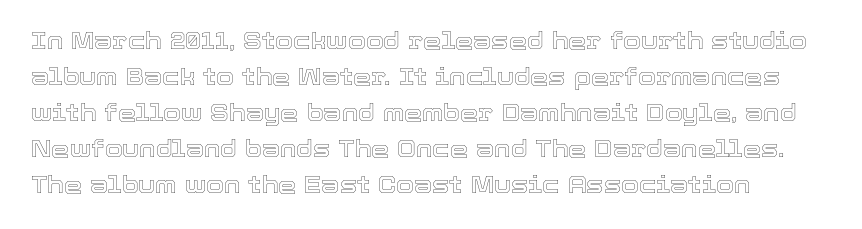
The image shows 23 px text type, upright; set left-aligned, normal line spacing (1.56x), normal letter spacing, not underlined.
